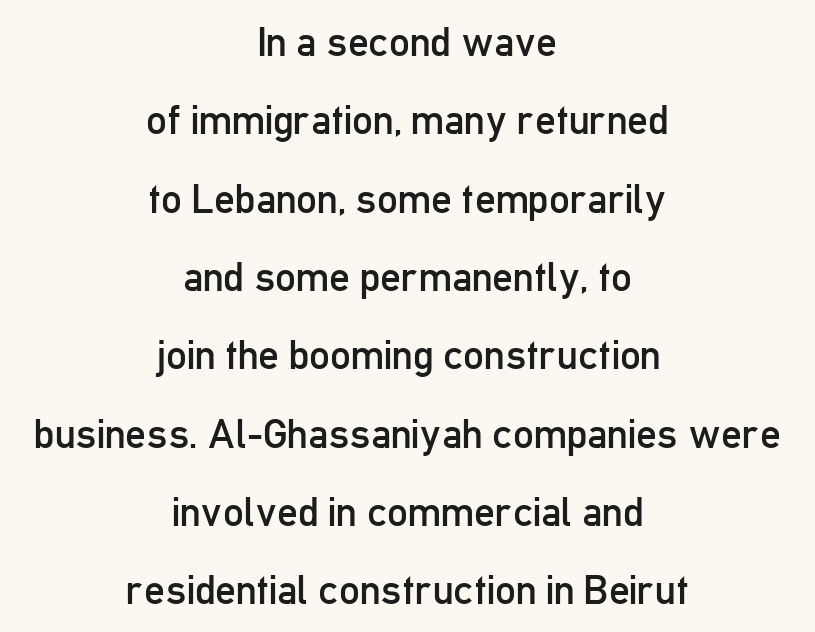
The passage shown stacks its lines with a broad gap. Leftover space on each line is divided equally before and after the words. Is the type heavy? It reads as light-to-regular instead. The typography opts for an upright posture over an oblique one. Type style note: lacks serifs. Just letters on the line, the space beneath them empty.
